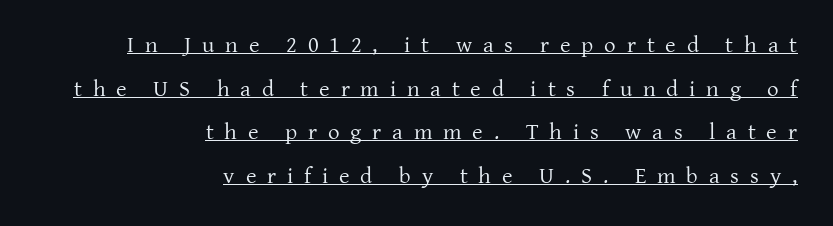
The image shows 23 px text type, upright; set right-aligned, loose line spacing (1.9x), unusually wide letter spacing (+0.47 em), underlined.
